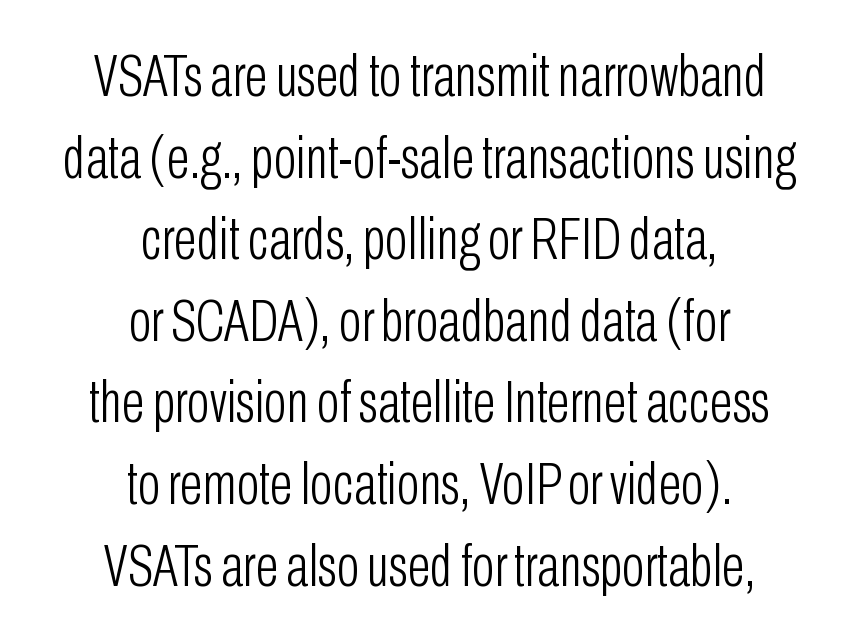
Q: Is the text bold? A: No.
Q: Is the text italic (slanted)? A: No, it is upright.
Q: Is the typeface a serif or a sans-serif typeface? A: Sans-serif.
Q: Is the text underlined? A: No.
Q: How is the paragraph aligned? A: Centered.
Q: Is the spacing between letters normal or unusually wide? A: Normal.
Q: Is the spacing between lines tight, normal or loose? A: Normal.
Q: Width (condensed, normal, or wide)? A: Condensed.
Q: Stroke contrast? A: Low.
Q: x-height? A: Medium.
Q: Monospaced? A: No.
